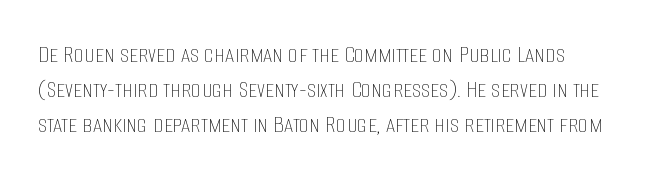
The image shows 26 px text type, upright; set normal line spacing (1.34x), normal letter spacing, not underlined.
